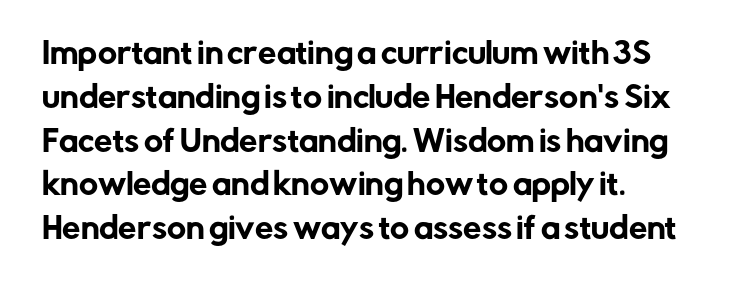
Do the characters align in a grid? No, the font is proportional. Beneath every word, the page is bare. What's the leading like? Ordinary, nothing unusual. The passage shown has conventional tracking throughout.
